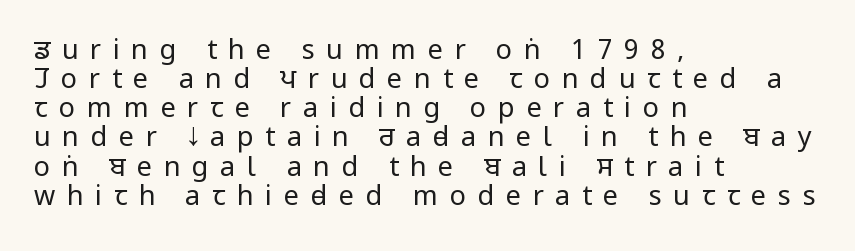
The image shows 27 px text type, upright; set left-aligned, tight line spacing (1.08x), unusually wide letter spacing (+0.43 em), not underlined.
